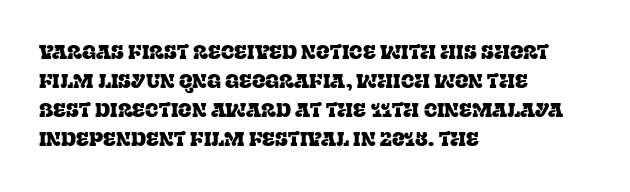
Q: Is the text italic (slanted)? A: No, it is upright.
Q: Is the text underlined? A: No.
Q: How is the paragraph aligned? A: Left-aligned.
Q: Is the spacing between letters normal or unusually wide? A: Normal.
Q: Is the spacing between lines tight, normal or loose? A: Normal.
